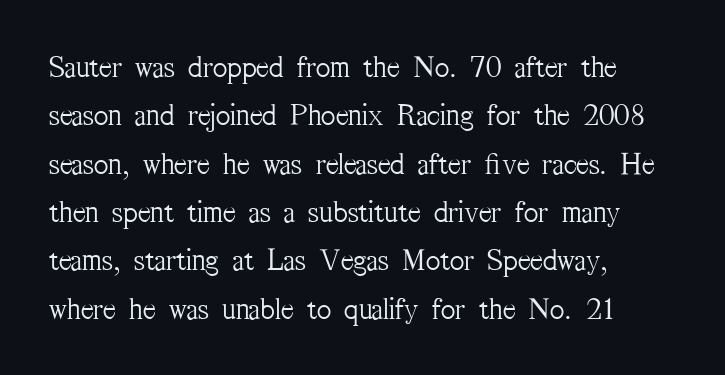
Counters stay open thanks to moderate or lighter strokes. Is there much room between lines? A standard amount, neither cramped nor airy. Italic? Not at all — the glyphs are vertical. Decoration check: the copy has no underline.
